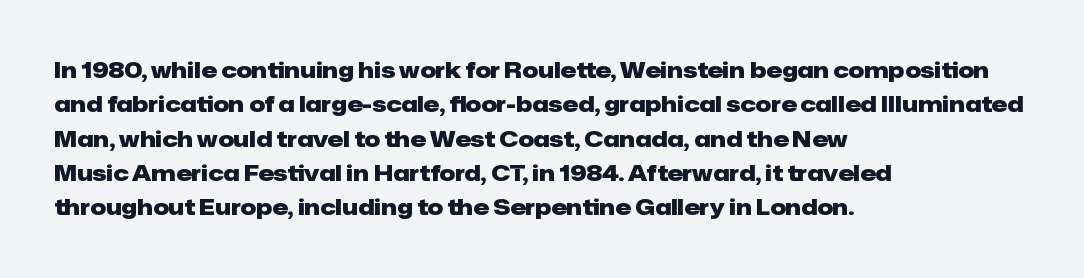
Q: Is the text bold? A: Yes.
Q: Is the text italic (slanted)? A: No, it is upright.
Q: Is the text underlined? A: No.
Q: How is the paragraph aligned? A: Left-aligned.
Q: Is the spacing between letters normal or unusually wide? A: Normal.
Q: Is the spacing between lines tight, normal or loose? A: Normal.
